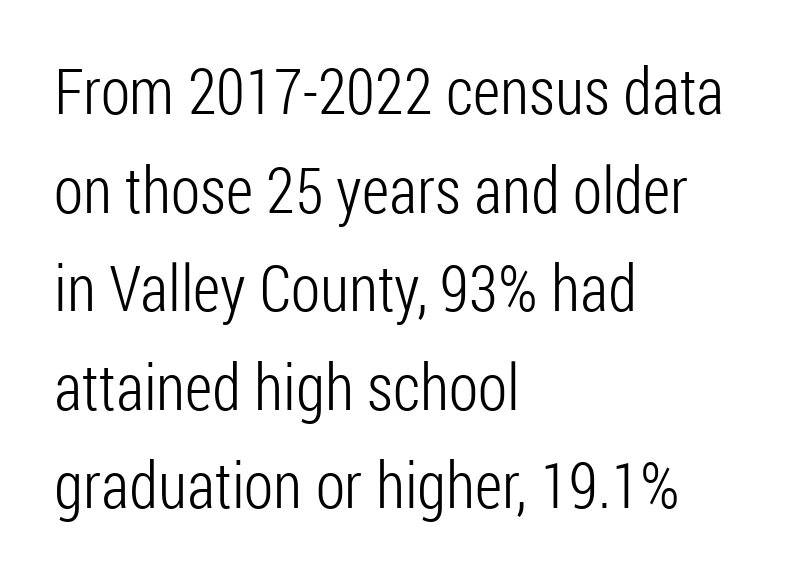
No chunkiness to these letters — they're not bold. Evenly set lines give the paragraph a standard silhouette. Stroke terminals: plain, sans-serif. Do the characters align in a grid? No, the font is proportional. The horizontal fit of the characters is conventional and even.
